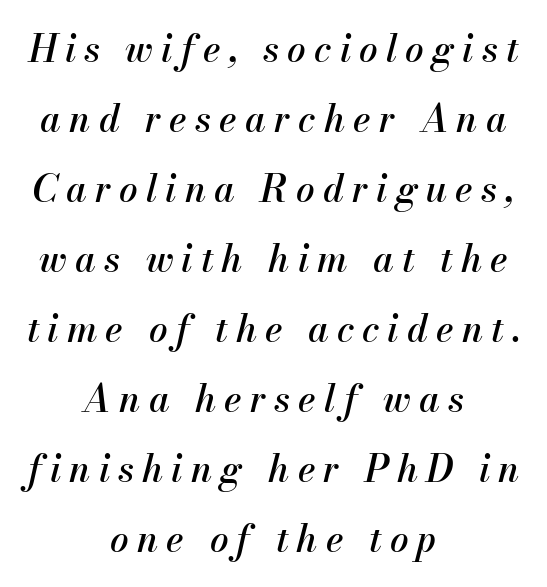
Q: Is the text italic (slanted)? A: Yes, it leans right by about 13 degrees.
Q: Is the text underlined? A: No.
Q: How is the paragraph aligned? A: Centered.
Q: Is the spacing between letters normal or unusually wide? A: Unusually wide.
Q: Width (condensed, normal, or wide)? A: Normal.
Q: Stroke contrast? A: Medium.
Q: x-height? A: Small.
Q: Monospaced? A: No.
